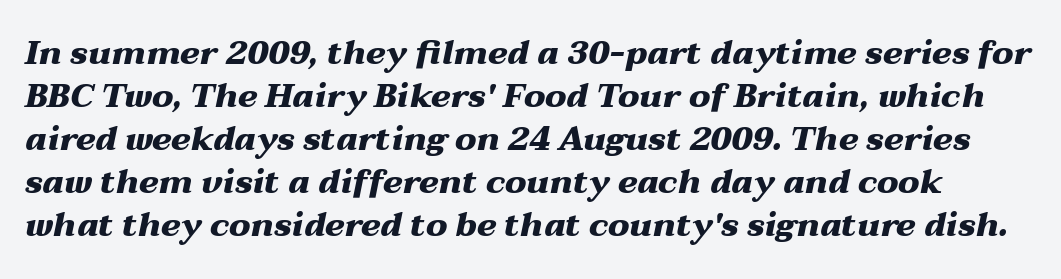
The passage shown is typed in a proportional face where columns would drift. What stands out about the letter spacing? Nothing — it is the standard amount. A dark, heavy texture on the line: the type is bold. Italic: yes, the glyphs are oblique.
